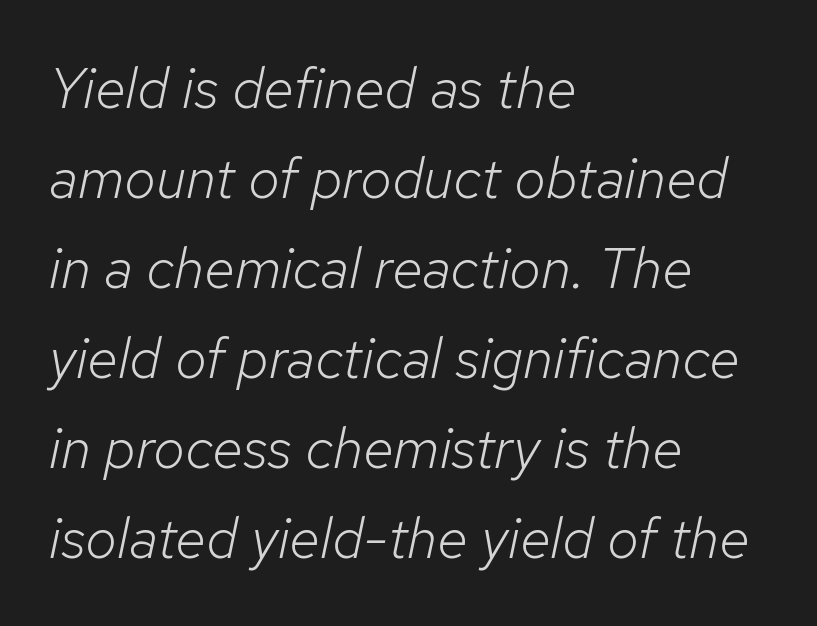
{"italic": "yes", "lean": "right", "slant_degrees": 12, "bold": "no", "weight": "light", "width": "normal", "stroke_contrast": "low", "x_height": "medium", "monospaced": "no", "underline": "no", "align": "left", "line_spacing": "normal", "line_spacing_ratio": 1.58, "letter_spacing": "normal", "letter_spacing_em": 0.0, "glyph_px": 57}
